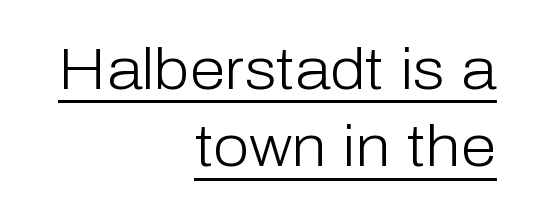
The image shows 58 px light sans-serif type, upright; set right-aligned, normal line spacing (1.33x), normal letter spacing, underlined; low stroke contrast and a medium x-height.
